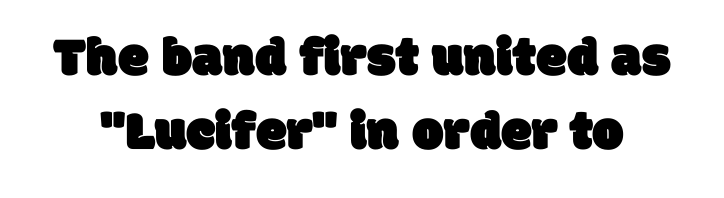
Q: Is the typeface a serif or a sans-serif typeface? A: Sans-serif.
Q: Is the text underlined? A: No.
Q: Is the spacing between letters normal or unusually wide? A: Normal.
Q: Is the spacing between lines tight, normal or loose? A: Normal.
Q: Width (condensed, normal, or wide)? A: Normal.
Q: Stroke contrast? A: Low.
Q: x-height? A: Large.
Q: Monospaced? A: No.
